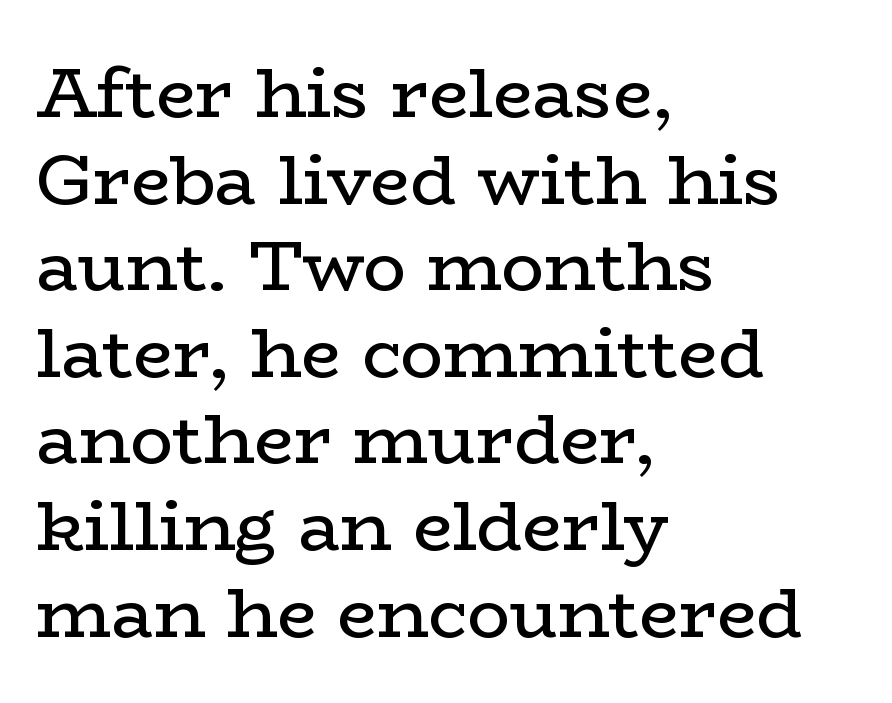
The image shows 71 px regular-weight, wide serif type, upright; set left-aligned, line spacing 1.22x, normal letter spacing, not underlined; low stroke contrast and a medium x-height.
